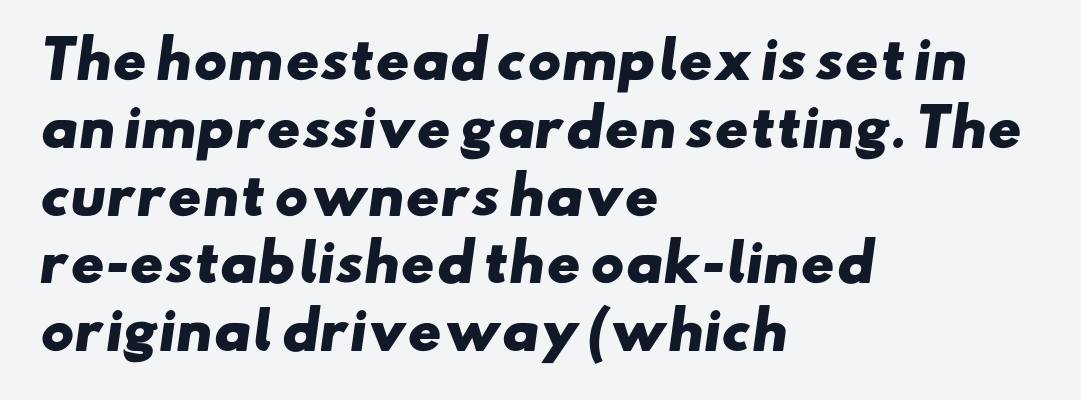
{"serif": "no", "bold": "yes", "weight": "heavy", "width": "wide", "stroke_contrast": "low", "x_height": "small", "monospaced": "no", "underline": "no", "align": "left", "line_spacing": "normal", "line_spacing_ratio": 1.33, "letter_spacing": "normal", "letter_spacing_em": 0.0, "glyph_px": 51}
